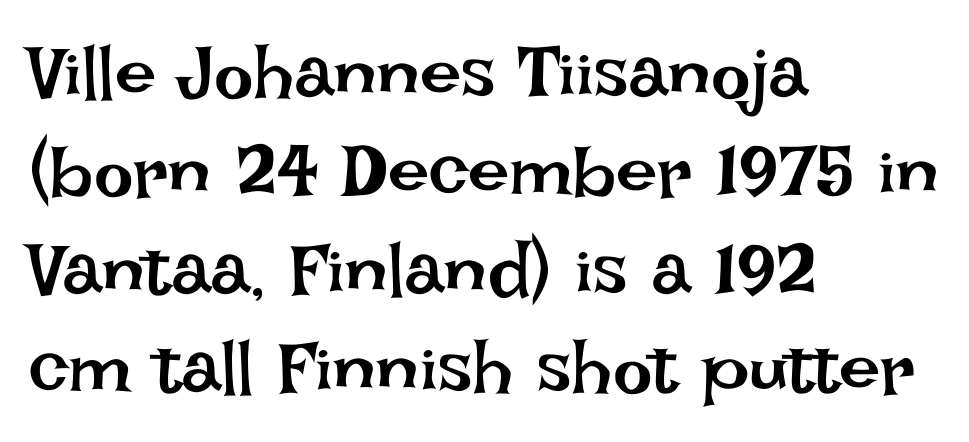
The image shows 74 px regular-weight type, upright; set left-aligned, normal line spacing (1.33x), normal letter spacing, not underlined; low stroke contrast and a large x-height.
